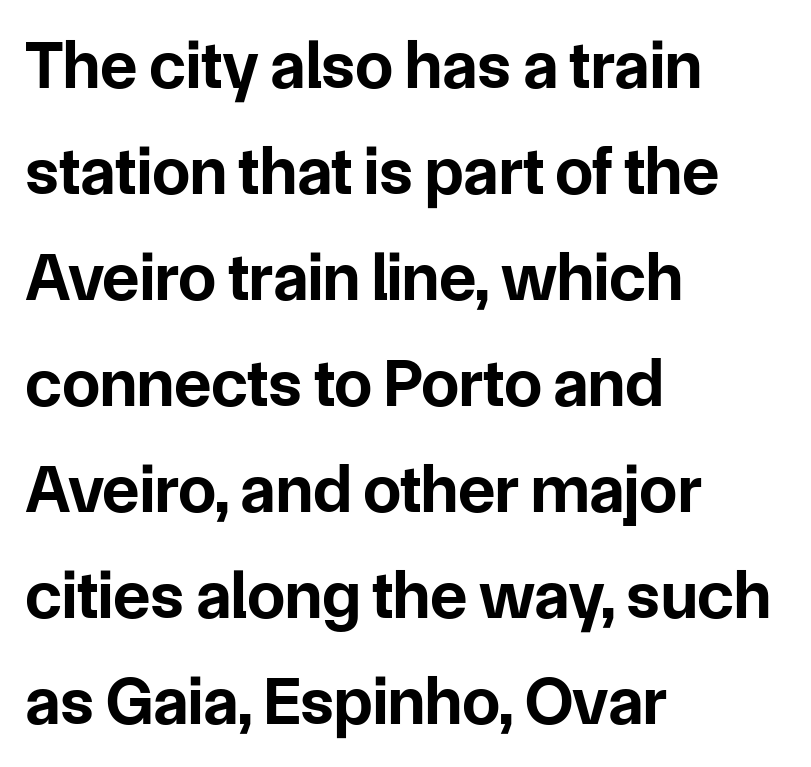
These lines carry a lot of weight — the face is fully bold. Each row of text sits above clean, open space. The space between consecutive lines is moderate. Alignment: flush left. Characters follow at the spacing the type designer built in.
